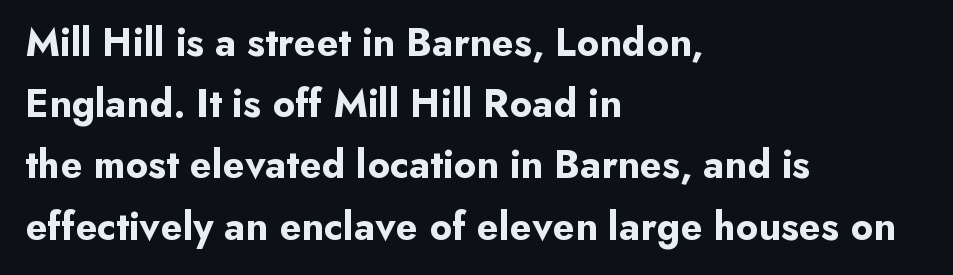
Q: Is the text bold? A: Yes.
Q: Is the text italic (slanted)? A: No, it is upright.
Q: Is the typeface a serif or a sans-serif typeface? A: Sans-serif.
Q: Is the text underlined? A: No.
Q: How is the paragraph aligned? A: Left-aligned.
Q: Is the spacing between letters normal or unusually wide? A: Normal.
Q: Is the spacing between lines tight, normal or loose? A: Normal.
Q: Width (condensed, normal, or wide)? A: Normal.
Q: Stroke contrast? A: Low.
Q: x-height? A: Small.
Q: Monospaced? A: No.
